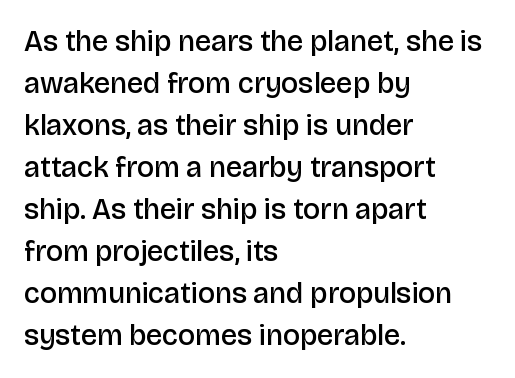
The image shows 29 px semibold sans-serif type, upright; set left-aligned, normal line spacing (1.45x), normal letter spacing, not underlined; low stroke contrast and a large x-height.
